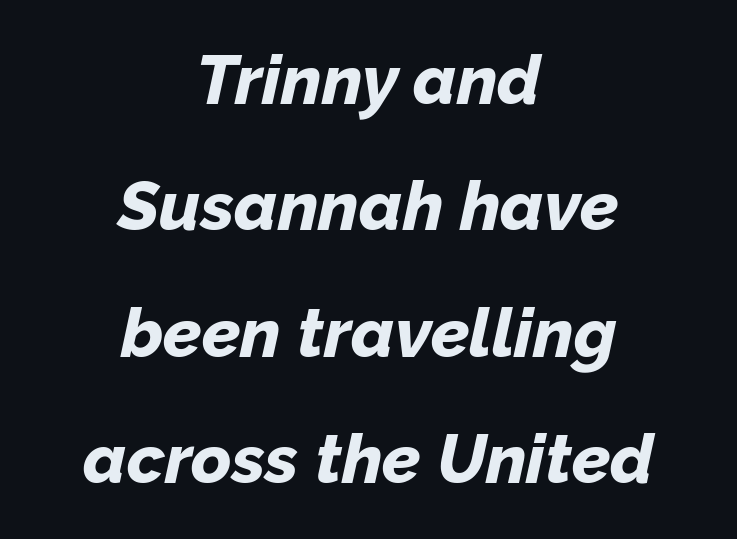
Q: Is the text bold? A: Yes.
Q: Is the text italic (slanted)? A: Yes, it leans right by about 12 degrees.
Q: Is the text underlined? A: No.
Q: How is the paragraph aligned? A: Centered.
Q: Is the spacing between letters normal or unusually wide? A: Normal.
Q: Width (condensed, normal, or wide)? A: Normal.
Q: Stroke contrast? A: Low.
Q: x-height? A: Medium.
Q: Monospaced? A: No.
